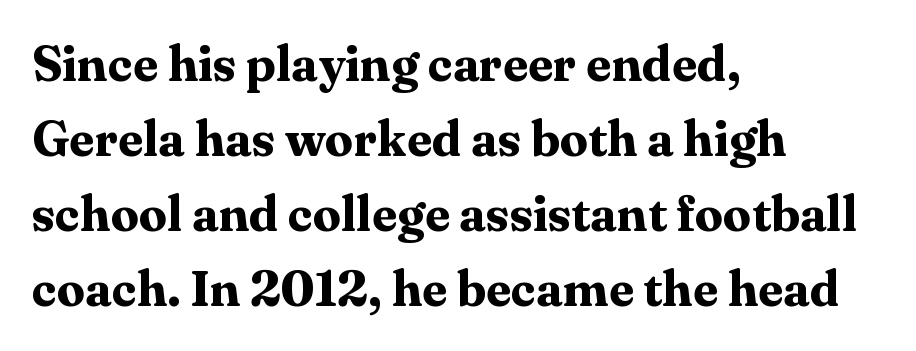
Q: Is the text bold? A: Yes.
Q: Is the text italic (slanted)? A: No, it is upright.
Q: Is the typeface a serif or a sans-serif typeface? A: Serif.
Q: Is the text underlined? A: No.
Q: How is the paragraph aligned? A: Left-aligned.
Q: Is the spacing between letters normal or unusually wide? A: Normal.
Q: Is the spacing between lines tight, normal or loose? A: Normal.
Q: Width (condensed, normal, or wide)? A: Normal.
Q: Stroke contrast? A: Medium.
Q: x-height? A: Medium.
Q: Monospaced? A: No.
